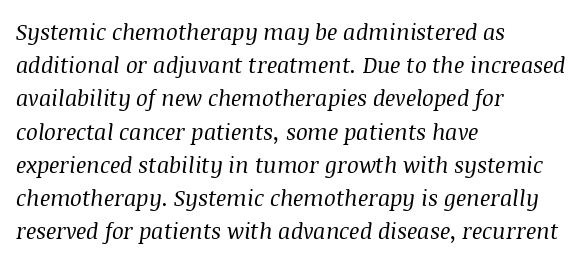
Q: Is the text bold? A: No.
Q: Is the text italic (slanted)? A: Yes, it leans right by about 8 degrees.
Q: Is the text underlined? A: No.
Q: How is the paragraph aligned? A: Left-aligned.
Q: Is the spacing between letters normal or unusually wide? A: Normal.
Q: Is the spacing between lines tight, normal or loose? A: Normal.
